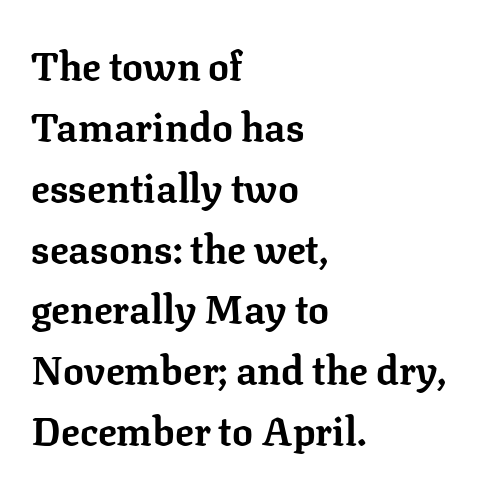
The image shows 39 px bold serif type, upright; set left-aligned, normal line spacing (1.56x), normal letter spacing, not underlined; low stroke contrast and a medium x-height.
